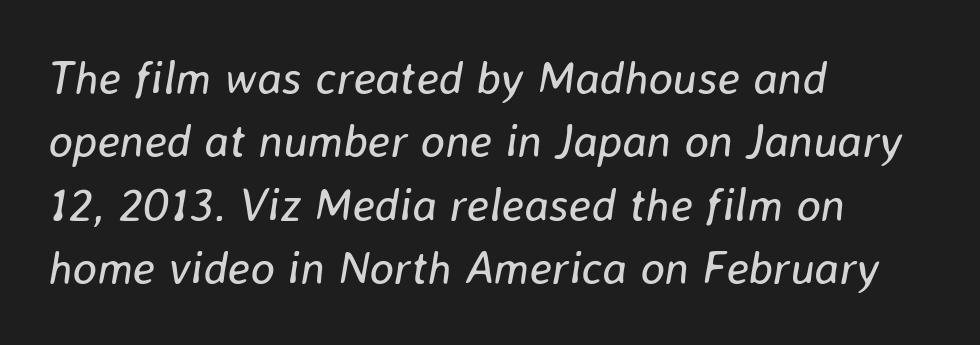
{"italic": "yes", "lean": "right", "slant_degrees": 8, "bold": "no", "weight": "regular", "width": "normal", "stroke_contrast": "low", "x_height": "medium", "monospaced": "no", "underline": "no", "align": "left", "line_spacing": "normal", "line_spacing_ratio": 1.38, "letter_spacing": "normal", "letter_spacing_em": 0.0, "glyph_px": 46}
